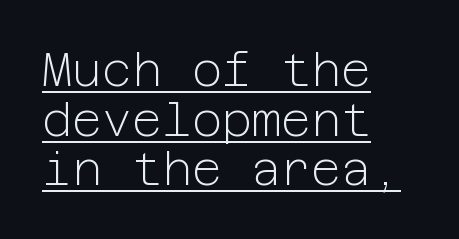
{"serif": "no", "italic": "no", "bold": "no", "weight": "light", "width": "normal", "stroke_contrast": "low", "x_height": "medium", "underline": "yes", "align": "left", "line_spacing": "tight", "line_spacing_ratio": 1.08, "letter_spacing": "normal", "letter_spacing_em": 0.0, "glyph_px": 46}
